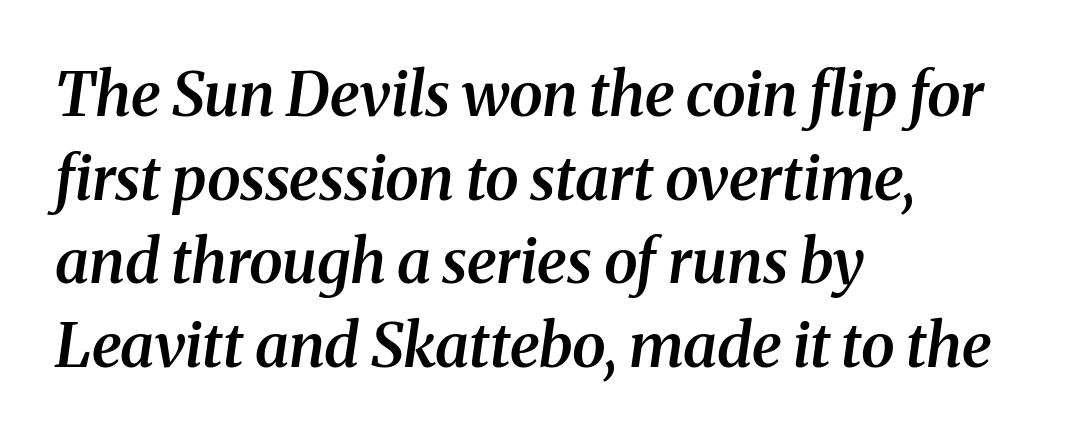
{"serif": "yes", "italic": "yes", "lean": "right", "slant_degrees": 8, "bold": "semi", "weight": "semibold", "width": "normal", "stroke_contrast": "medium", "x_height": "medium", "monospaced": "no", "underline": "no", "align": "left", "line_spacing": "normal", "line_spacing_ratio": 1.37, "letter_spacing": "normal", "letter_spacing_em": 0.0, "glyph_px": 61}
